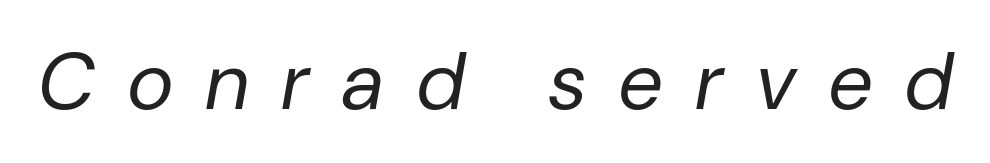
{"italic": "yes", "lean": "right", "slant_degrees": 10, "bold": "no", "weight": "regular", "width": "normal", "stroke_contrast": "low", "x_height": "medium", "monospaced": "no", "underline": "no", "letter_spacing": "wide", "letter_spacing_em": 0.42, "glyph_px": 80}
